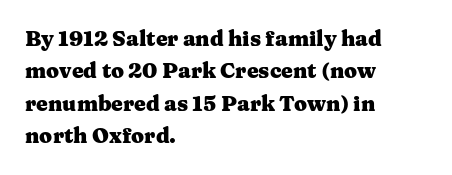
Q: Is the text bold? A: Yes.
Q: Is the text italic (slanted)? A: No, it is upright.
Q: Is the text underlined? A: No.
Q: How is the paragraph aligned? A: Left-aligned.
Q: Is the spacing between letters normal or unusually wide? A: Normal.
Q: Is the spacing between lines tight, normal or loose? A: Normal.
